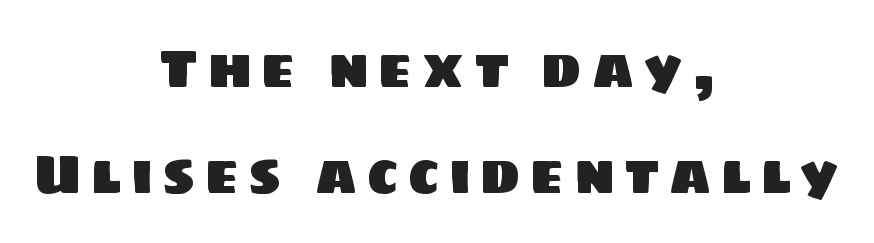
One glance says open: line gaps are wider than usual. Here the designer chose a conventional face with non-uniform glyph widths. Caption: multi-line text, centered on the measure. The strip under each line holds only bare page. The glyphs in this specimen are sans serif.
